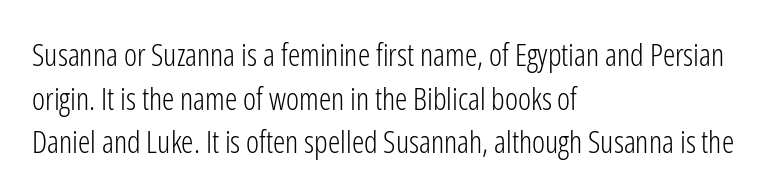
Q: Is the text bold? A: No.
Q: Is the text italic (slanted)? A: No, it is upright.
Q: Is the typeface a serif or a sans-serif typeface? A: Sans-serif.
Q: Is the text underlined? A: No.
Q: How is the paragraph aligned? A: Left-aligned.
Q: Is the spacing between letters normal or unusually wide? A: Normal.
Q: Is the spacing between lines tight, normal or loose? A: Normal.
Q: Width (condensed, normal, or wide)? A: Condensed.
Q: Stroke contrast? A: Low.
Q: x-height? A: Medium.
Q: Monospaced? A: No.
